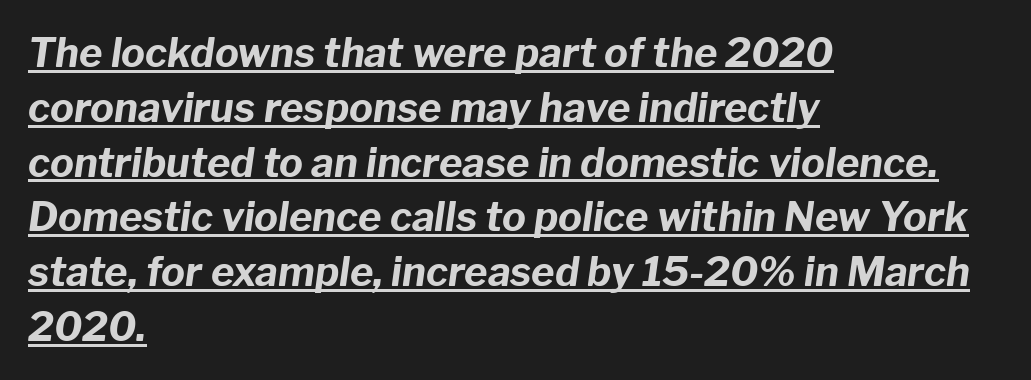
Caption: standard tracking, unaltered. Observe the lean: these are italic letterforms. The rendering uses a moderate line-height, typical for paragraphs. Each letter keeps its own natural width here, so spacing adapts to shape.
